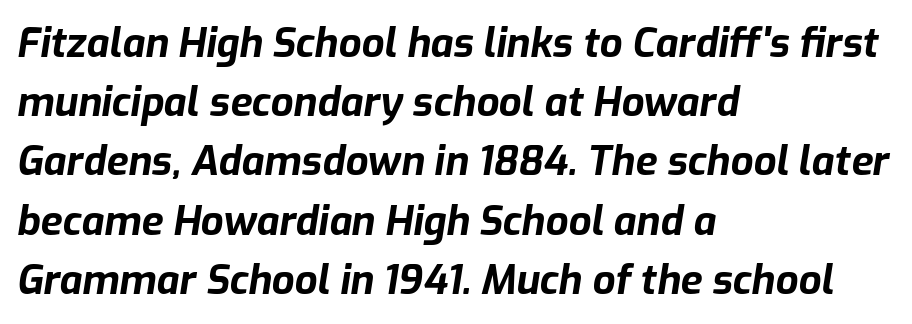
Q: Is the text bold? A: Yes.
Q: Is the text italic (slanted)? A: Yes, it leans right by about 9 degrees.
Q: Is the text underlined? A: No.
Q: How is the paragraph aligned? A: Left-aligned.
Q: Is the spacing between letters normal or unusually wide? A: Normal.
Q: Is the spacing between lines tight, normal or loose? A: Normal.
Q: Width (condensed, normal, or wide)? A: Normal.
Q: Stroke contrast? A: Low.
Q: x-height? A: Medium.
Q: Monospaced? A: No.
